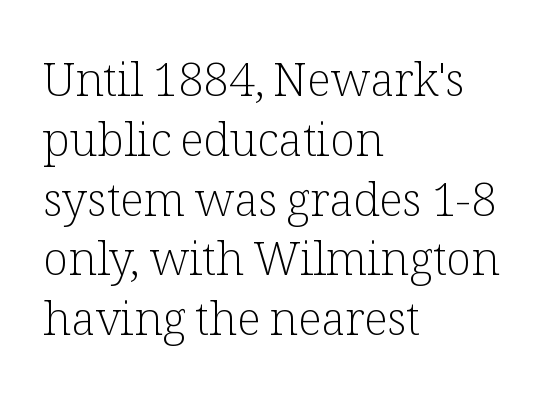
{"serif": "yes", "italic": "no", "bold": "no", "weight": "light", "width": "normal", "stroke_contrast": "low", "x_height": "medium", "monospaced": "no", "underline": "no", "align": "left", "line_spacing": "normal", "line_spacing_ratio": 1.3, "letter_spacing": "normal", "letter_spacing_em": 0.0, "glyph_px": 46}
